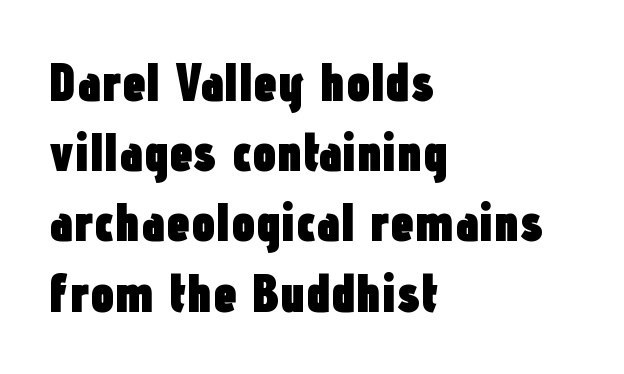
{"serif": "no", "italic": "no", "bold": "yes", "weight": "heavy", "width": "condensed", "stroke_contrast": "low", "x_height": "medium", "monospaced": "no", "underline": "no", "align": "left", "line_spacing": "normal", "line_spacing_ratio": 1.3, "letter_spacing": "normal", "letter_spacing_em": 0.0, "glyph_px": 54}
